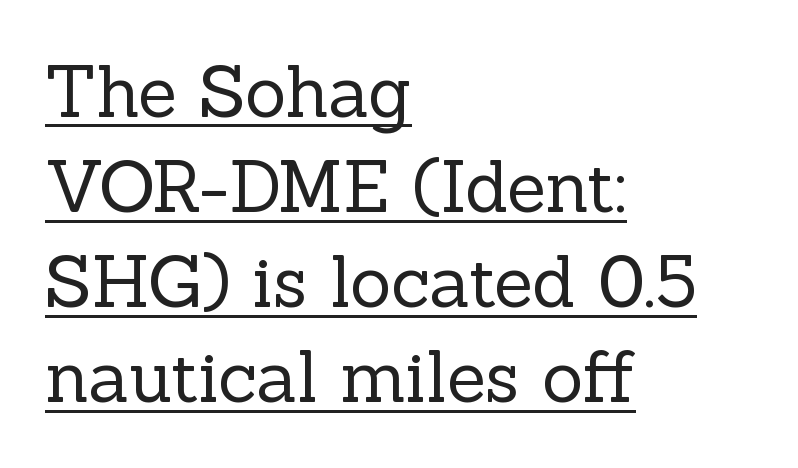
Honestly, the row spacing looks completely unremarkable. Italic: no, the glyphs are upright roman. The typeface has the unassuming heft of standard copy or less. Proportional: the letters do not fall into vertical columns. The rendering anchors every line to the left-hand side.
